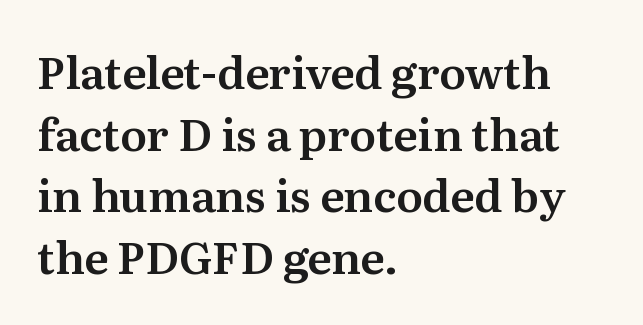
The image shows 44 px serif type, upright; set left-aligned, normal line spacing (1.4x), normal letter spacing, not underlined; medium stroke contrast and a medium x-height.
